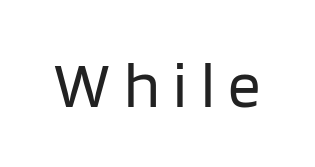
{"serif": "no", "italic": "no", "bold": "no", "weight": "regular", "width": "normal", "stroke_contrast": "low", "x_height": "large", "monospaced": "no", "underline": "no", "letter_spacing": "wide", "letter_spacing_em": 0.21, "glyph_px": 65}
